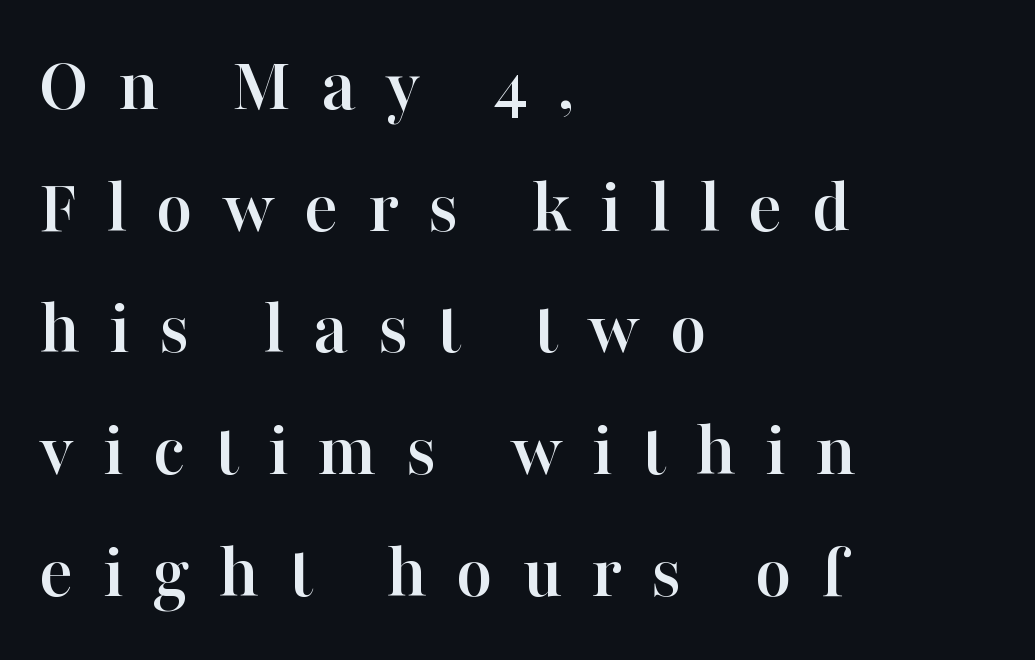
{"serif": "yes", "italic": "no", "width": "normal", "stroke_contrast": "high", "x_height": "medium", "monospaced": "no", "underline": "no", "align": "left", "line_spacing": "normal", "line_spacing_ratio": 1.54, "letter_spacing": "wide", "letter_spacing_em": 0.37, "glyph_px": 79}
